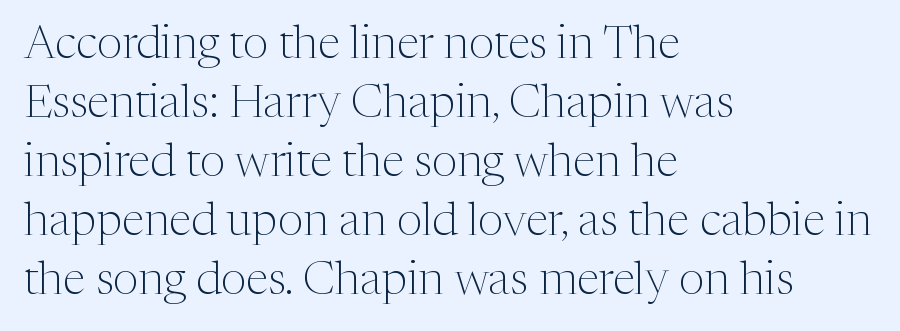
Q: Is the text bold? A: No.
Q: Is the text italic (slanted)? A: No, it is upright.
Q: Is the typeface a serif or a sans-serif typeface? A: Serif.
Q: Is the text underlined? A: No.
Q: How is the paragraph aligned? A: Left-aligned.
Q: Is the spacing between letters normal or unusually wide? A: Normal.
Q: Is the spacing between lines tight, normal or loose? A: Normal.
Q: Width (condensed, normal, or wide)? A: Normal.
Q: Stroke contrast? A: Medium.
Q: x-height? A: Medium.
Q: Monospaced? A: No.
